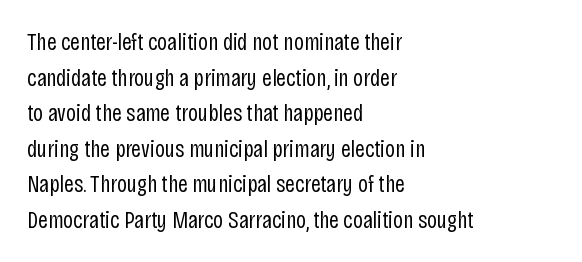
The image shows 24 px text type, upright; set left-aligned, normal line spacing (1.48x), normal letter spacing, not underlined.
